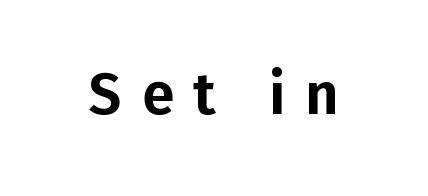
The image shows 58 px sans-serif type, upright; set unusually wide letter spacing (+0.34 em), not underlined; low stroke contrast and a medium x-height.
